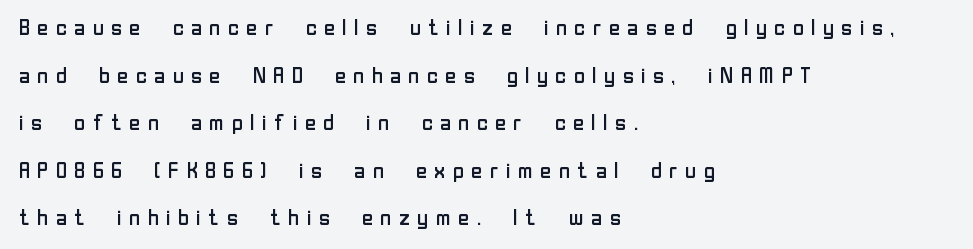
The image shows 22 px text type, upright; set left-aligned, loose line spacing (2.16x), unusually wide letter spacing (+0.25 em), not underlined.
